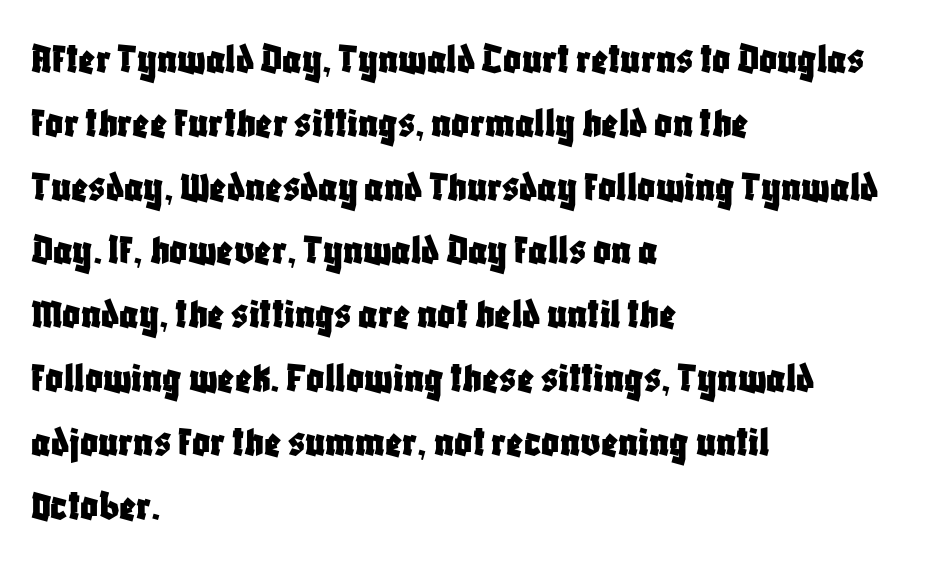
Anything drawn beneath the words? Only blank space. Posture: straight, roman, zero tilt. Between one letter and the next there's only the usual sliver of space. Spacing verdict: proportional, widths tailored to each character.
